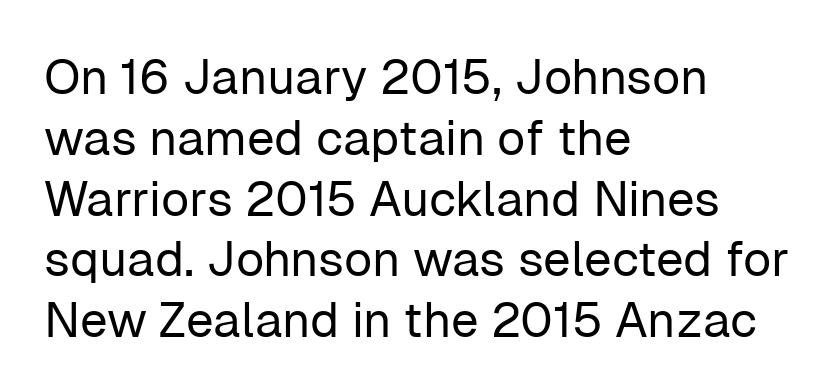
The image shows 49 px regular-weight sans-serif type, upright; set left-aligned, line spacing 1.24x, normal letter spacing, not underlined; low stroke contrast and a medium x-height.
